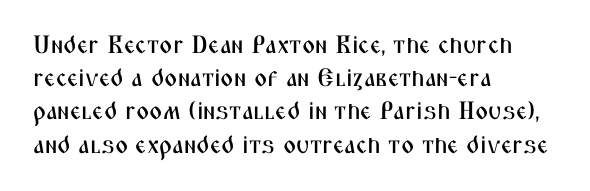
{"italic": "no", "underline": "no", "align": "left", "line_spacing": "normal", "line_spacing_ratio": 1.33, "letter_spacing": "normal", "letter_spacing_em": 0.0, "glyph_px": 25}
